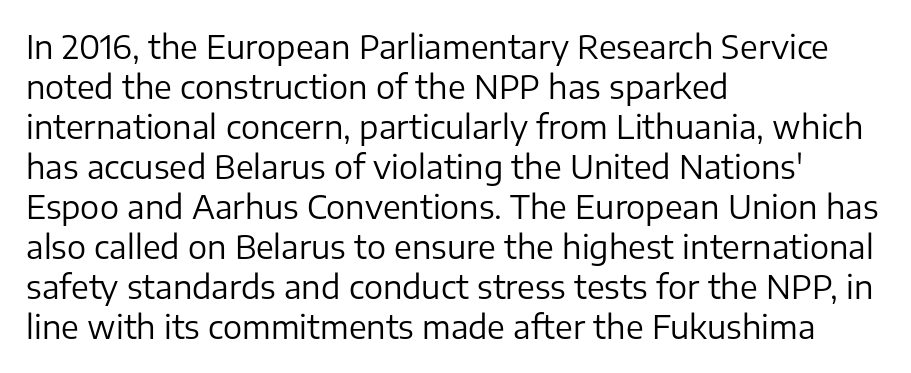
{"serif": "no", "italic": "no", "bold": "no", "weight": "regular", "width": "normal", "stroke_contrast": "low", "x_height": "medium", "monospaced": "no", "underline": "no", "align": "left", "line_spacing": "normal", "line_spacing_ratio": 1.25, "letter_spacing": "normal", "letter_spacing_em": 0.0, "glyph_px": 32}
